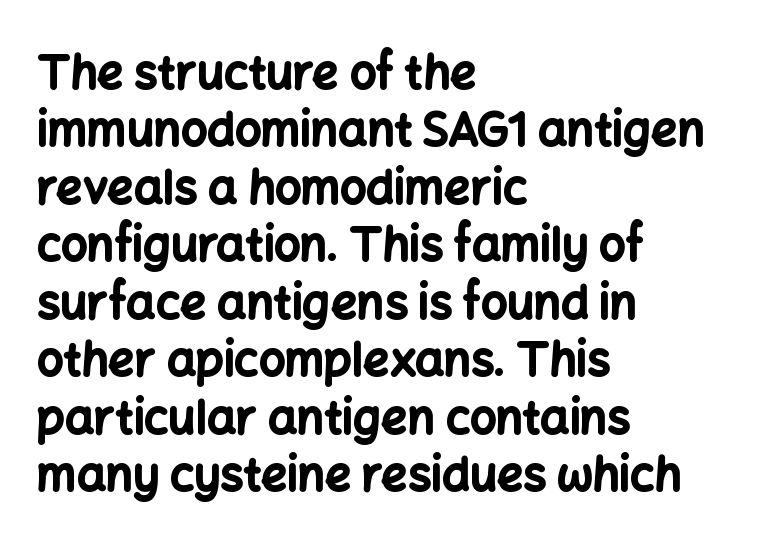
Q: Is the text bold? A: Yes.
Q: Is the text italic (slanted)? A: No, it is upright.
Q: Is the typeface a serif or a sans-serif typeface? A: Sans-serif.
Q: Is the text underlined? A: No.
Q: How is the paragraph aligned? A: Left-aligned.
Q: Is the spacing between letters normal or unusually wide? A: Normal.
Q: Is the spacing between lines tight, normal or loose? A: Normal.
Q: Width (condensed, normal, or wide)? A: Normal.
Q: Stroke contrast? A: Low.
Q: x-height? A: Medium.
Q: Monospaced? A: No.
